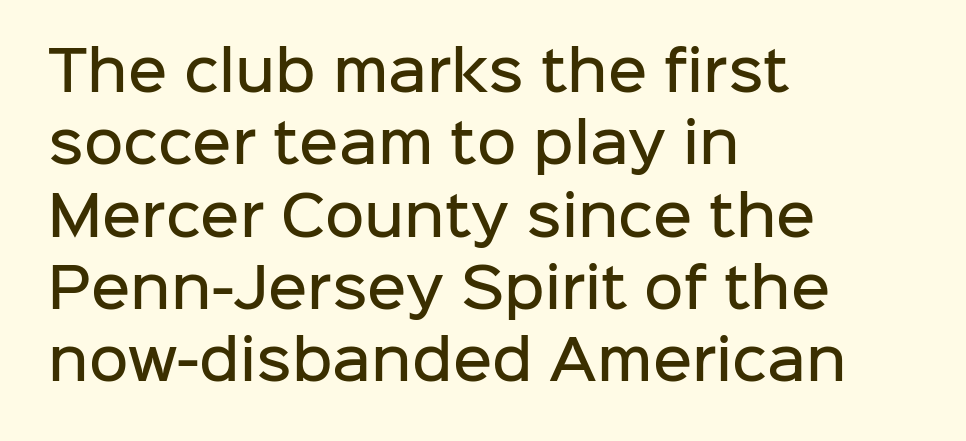
The image shows 54 px semibold sans-serif type, upright; set left-aligned, normal line spacing (1.34x), normal letter spacing, not underlined; low stroke contrast and a medium x-height.
